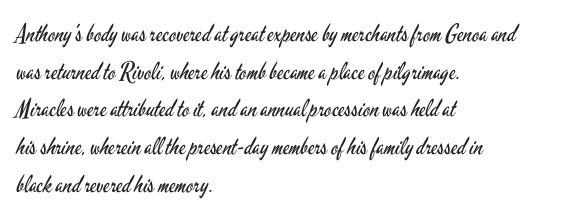
The image shows 24 px text type; set left-aligned, normal line spacing (1.57x), normal letter spacing, not underlined.
